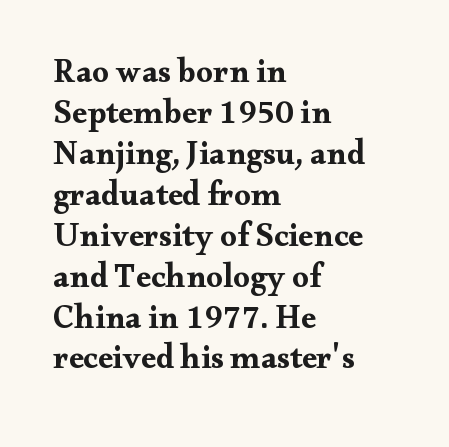
{"serif": "yes", "italic": "no", "bold": "yes", "weight": "bold", "width": "wide", "stroke_contrast": "medium", "x_height": "small", "monospaced": "no", "underline": "no", "align": "left", "line_spacing_ratio": 1.24, "letter_spacing": "normal", "letter_spacing_em": 0.0, "glyph_px": 33}
